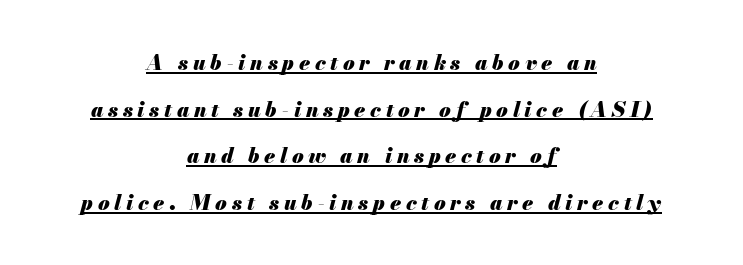
Q: Is the text bold? A: Yes.
Q: Is the text italic (slanted)? A: Yes, it leans right by about 13 degrees.
Q: Is the text underlined? A: Yes.
Q: How is the paragraph aligned? A: Centered.
Q: Is the spacing between letters normal or unusually wide? A: Unusually wide.
Q: Is the spacing between lines tight, normal or loose? A: Loose.
